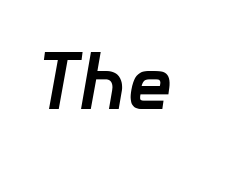
{"italic": "yes", "lean": "right", "slant_degrees": 10, "bold": "yes", "weight": "bold", "width": "normal", "stroke_contrast": "low", "x_height": "medium", "underline": "no", "letter_spacing": "normal", "letter_spacing_em": 0.0, "glyph_px": 75}
